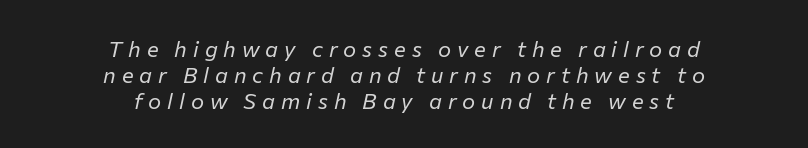
{"italic": "yes", "lean": "right", "slant_degrees": 12, "bold": "no", "underline": "no", "align": "center", "line_spacing_ratio": 1.18, "letter_spacing": "wide", "letter_spacing_em": 0.27, "glyph_px": 22}
